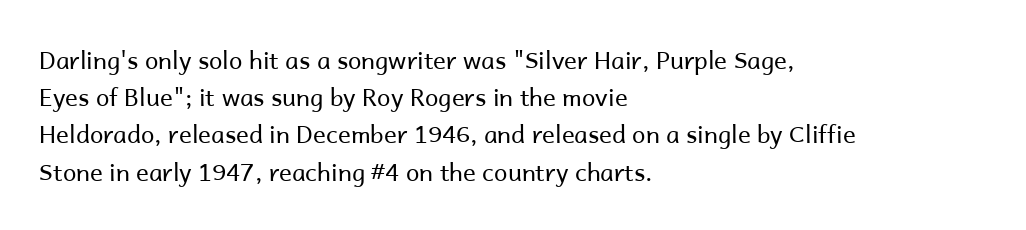
{"italic": "no", "bold": "no", "underline": "no", "align": "left", "line_spacing": "normal", "line_spacing_ratio": 1.55, "letter_spacing": "normal", "letter_spacing_em": 0.0, "glyph_px": 24}
